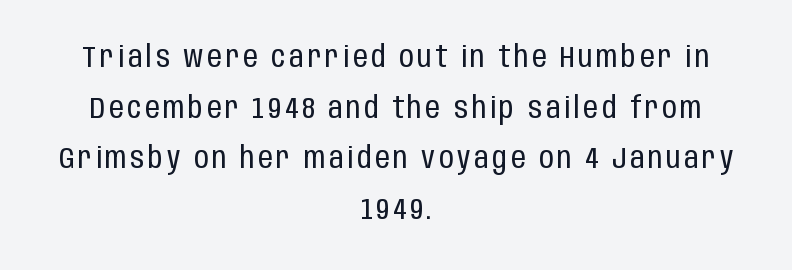
The image shows 29 px regular-weight, condensed sans-serif type, upright; set centered, line spacing 1.75x, not underlined; low stroke contrast and a large x-height.
